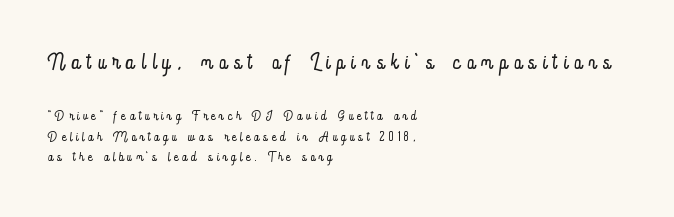
The image shows 31 px light, condensed type; set left-aligned, tight line spacing (1.14x), unusually wide letter spacing (+0.23 em), not underlined; the first (top) block is 1.72x larger; low stroke contrast and a small x-height.
